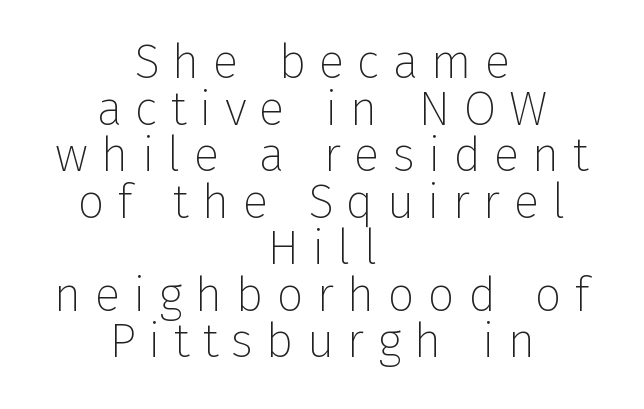
Q: Is the text bold? A: No.
Q: Is the text italic (slanted)? A: No, it is upright.
Q: Is the typeface a serif or a sans-serif typeface? A: Sans-serif.
Q: Is the text underlined? A: No.
Q: How is the paragraph aligned? A: Centered.
Q: Is the spacing between letters normal or unusually wide? A: Unusually wide.
Q: Is the spacing between lines tight, normal or loose? A: Tight.
Q: Width (condensed, normal, or wide)? A: Normal.
Q: Stroke contrast? A: Low.
Q: x-height? A: Medium.
Q: Monospaced? A: No.
